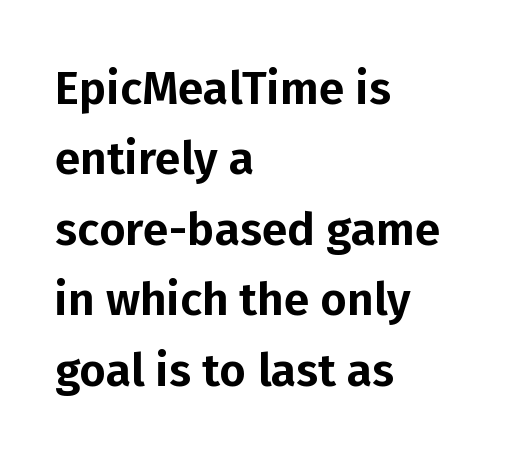
{"serif": "no", "italic": "no", "width": "normal", "stroke_contrast": "low", "x_height": "medium", "monospaced": "no", "underline": "no", "align": "left", "line_spacing": "normal", "line_spacing_ratio": 1.53, "letter_spacing": "normal", "letter_spacing_em": 0.0, "glyph_px": 46}
